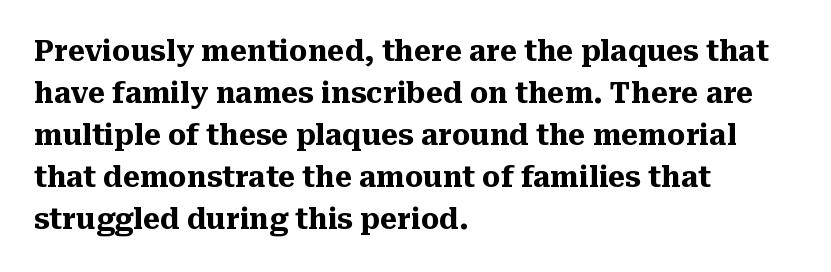
The horizontal fit of the characters is conventional and even. You could not count columns in this text — the font is proportionally spaced. Quick note: not italic, upright. Is there much room between lines? A standard amount, neither cramped nor airy. The letters are bold, with thick, heavy strokes. Alignment: flush left.
